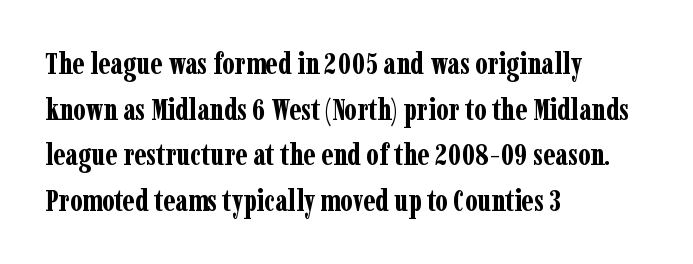
{"serif": "yes", "italic": "no", "bold": "yes", "weight": "bold", "width": "condensed", "stroke_contrast": "low", "x_height": "medium", "monospaced": "no", "underline": "no", "align": "left", "line_spacing": "normal", "line_spacing_ratio": 1.52, "letter_spacing": "normal", "letter_spacing_em": 0.0, "glyph_px": 30}
